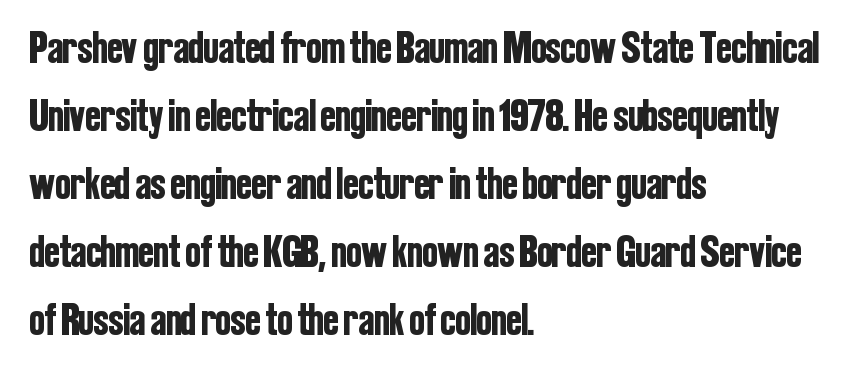
{"serif": "no", "italic": "no", "width": "condensed", "stroke_contrast": "low", "x_height": "medium", "monospaced": "no", "underline": "no", "align": "left", "line_spacing": "normal", "line_spacing_ratio": 1.51, "letter_spacing": "normal", "letter_spacing_em": 0.0, "glyph_px": 45}
